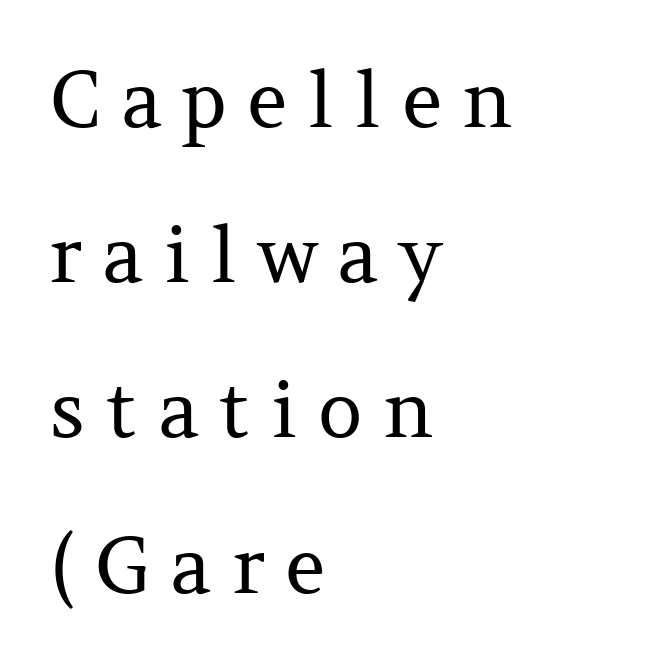
Short and long lines alike share a common starting point at left. The passage shown has open, widely tracked lettering throughout. Lines of text with bare space underneath. The line-height multiplier appears high, well above default. A typesetter would label this face a serif. Each letter keeps its own natural width here, so spacing adapts to shape.
